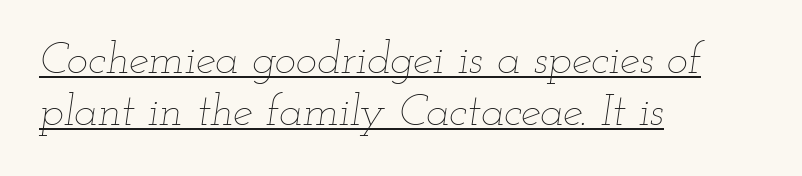
{"italic": "yes", "lean": "right", "slant_degrees": 12, "bold": "no", "weight": "thin", "width": "wide", "stroke_contrast": "low", "x_height": "small", "monospaced": "no", "underline": "yes", "align": "left", "line_spacing": "tight", "line_spacing_ratio": 1.15, "letter_spacing": "normal", "letter_spacing_em": 0.0, "glyph_px": 45}
